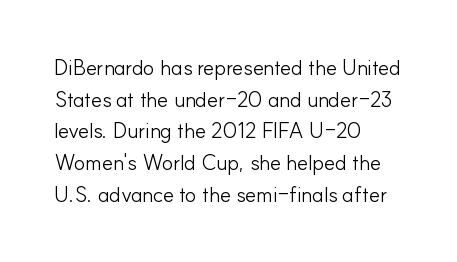
Style check: upright. Leftover space on each line is placed entirely after the last word. The rows are spaced the way most documents space them. The font is comparable to plain body text, perhaps lighter. Honestly, there is no underline to notice here at all. Nobody touched the tracking dial on this one.
